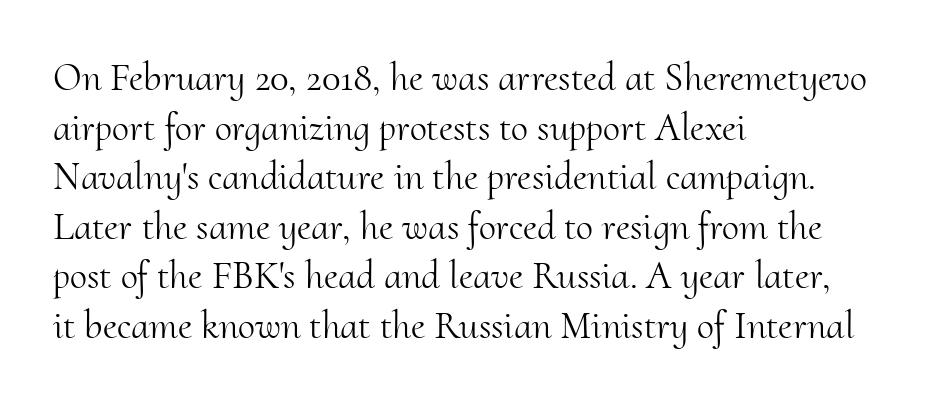
The image shows 39 px light serif type, upright; set left-aligned, normal line spacing (1.27x), normal letter spacing, not underlined; medium stroke contrast and a small x-height.
